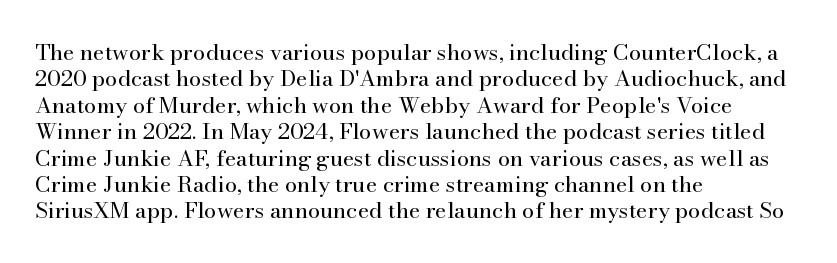
This sample uses an upright cut, with every glyph sitting square on the baseline. Underlining? Definitely not there. Heaviness? Minimal to ordinary, like unemphasized prose. Short note: letters normally spaced. Where is the straight margin? On the left.
